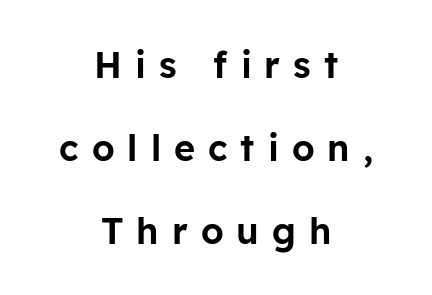
This sample has the flowing, uneven cadence of proportional lettering. Nope, not italic — everything's standing straight. The passage shown is not underscored anywhere. Leading is clearly above the norm, producing a sparse column. Short note: letters widely spaced.
